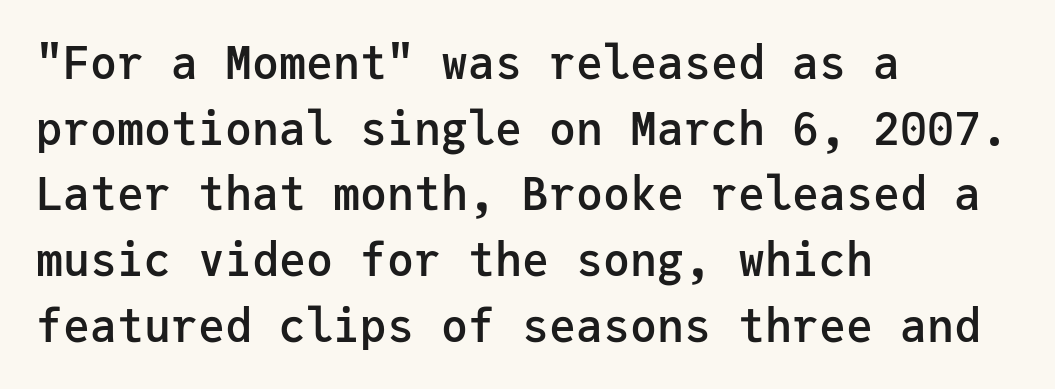
{"serif": "no", "italic": "no", "bold": "semi", "weight": "semibold", "width": "normal", "stroke_contrast": "low", "x_height": "medium", "monospaced": "yes", "underline": "no", "align": "left", "line_spacing": "normal", "line_spacing_ratio": 1.46, "letter_spacing": "normal", "letter_spacing_em": 0.0, "glyph_px": 45}
